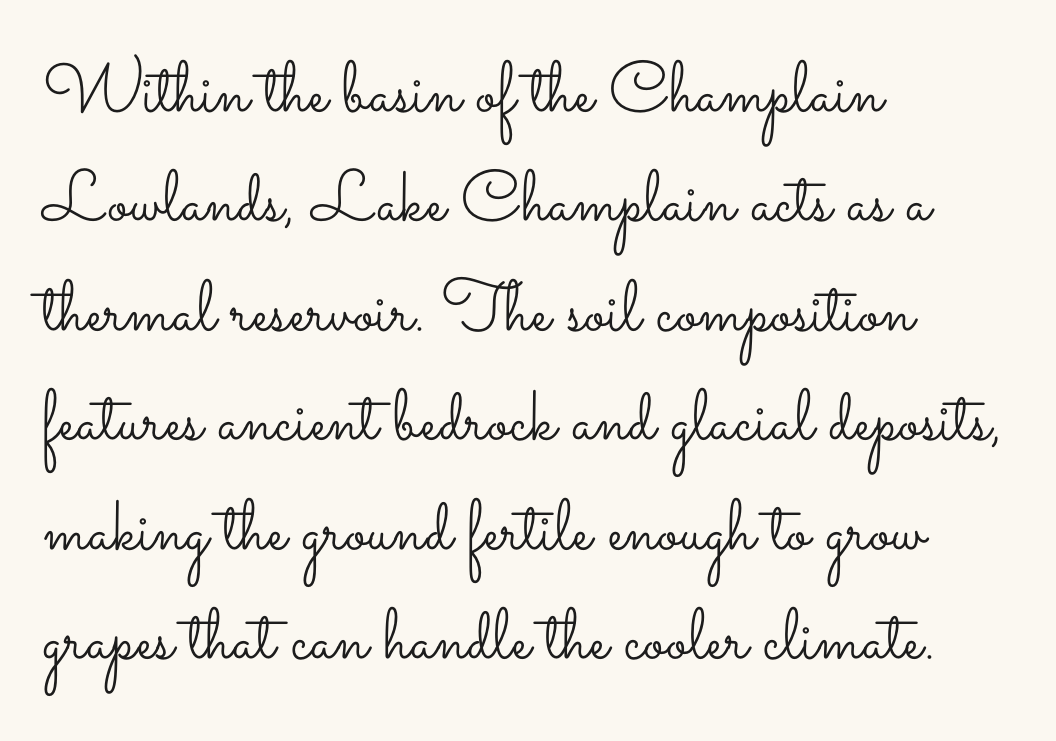
The image shows 72 px light, wide type; set left-aligned, normal line spacing (1.52x), normal letter spacing, not underlined; low stroke contrast and a small x-height.
